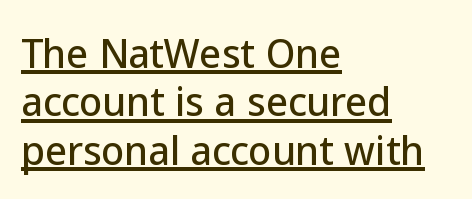
Ascenders rise straight up at ninety degrees. Here the glyphs are tracked normally, forming tight word shapes. Regarding serifs, this sample does without them. This block has exactly the height ordinary leading produces. The typesetter has applied underlining to the passage shown. The passage shown is typed in a proportional face where columns would drift.
